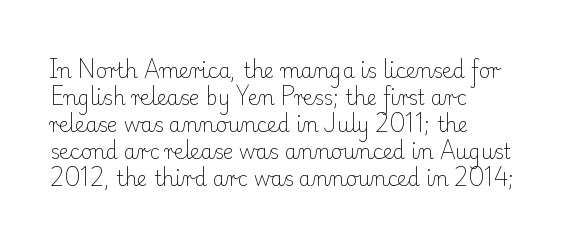
{"italic": "no", "bold": "no", "underline": "no", "align": "left", "line_spacing": "normal", "line_spacing_ratio": 1.35, "letter_spacing": "normal", "letter_spacing_em": 0.0, "glyph_px": 20}
